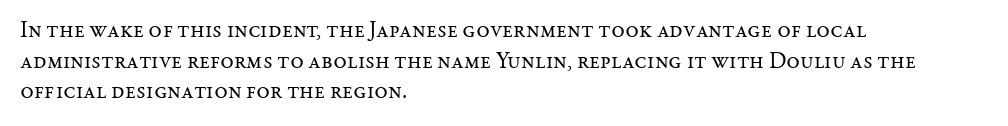
{"italic": "no", "bold": "no", "underline": "no", "align": "left", "line_spacing": "normal", "line_spacing_ratio": 1.33, "letter_spacing": "normal", "letter_spacing_em": 0.0, "glyph_px": 23}
